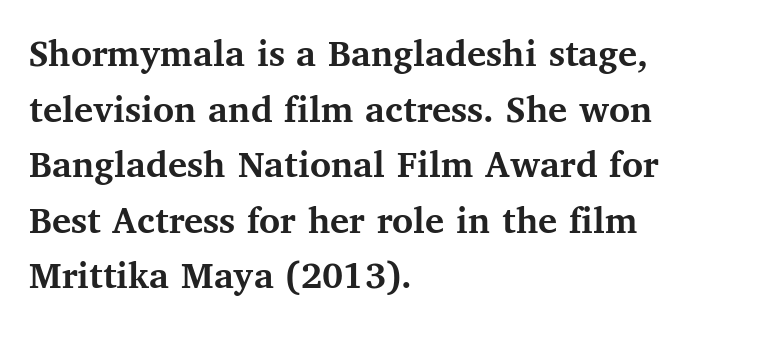
Here the designer chose a conventional face with non-uniform glyph widths. In terms of letterspacing, this is plain default setting. A roman cut, with each character standing at attention. The strokes are fattened all the way to bold. This rendering uses left alignment, leaving the right contour irregular. Leading: standard.
